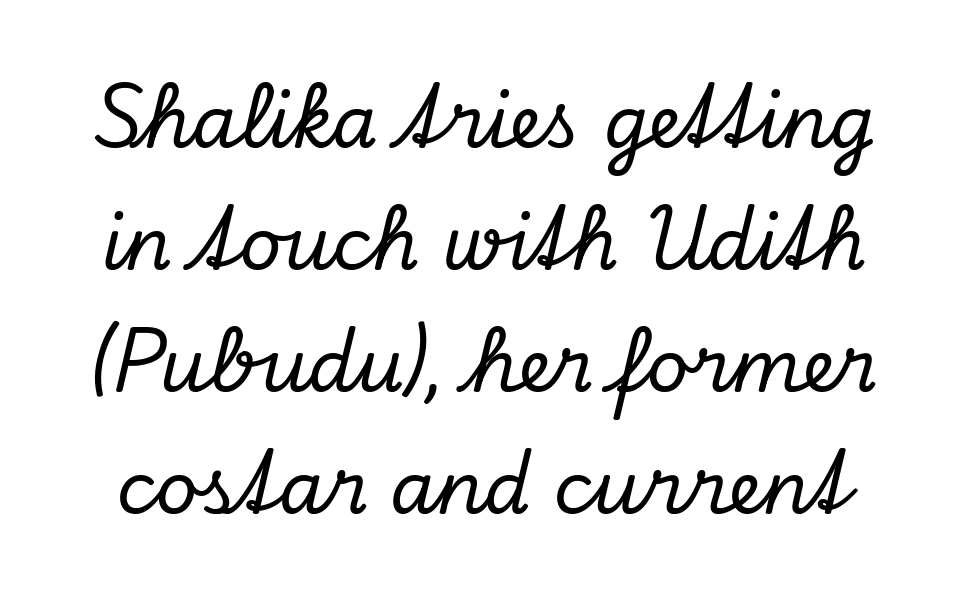
Q: Is the text italic (slanted)? A: Yes, it leans right by about 13 degrees.
Q: Is the typeface a serif or a sans-serif typeface? A: Serif.
Q: Is the text underlined? A: No.
Q: Is the spacing between letters normal or unusually wide? A: Normal.
Q: Is the spacing between lines tight, normal or loose? A: Normal.
Q: Width (condensed, normal, or wide)? A: Normal.
Q: Stroke contrast? A: Low.
Q: x-height? A: Small.
Q: Monospaced? A: No.
